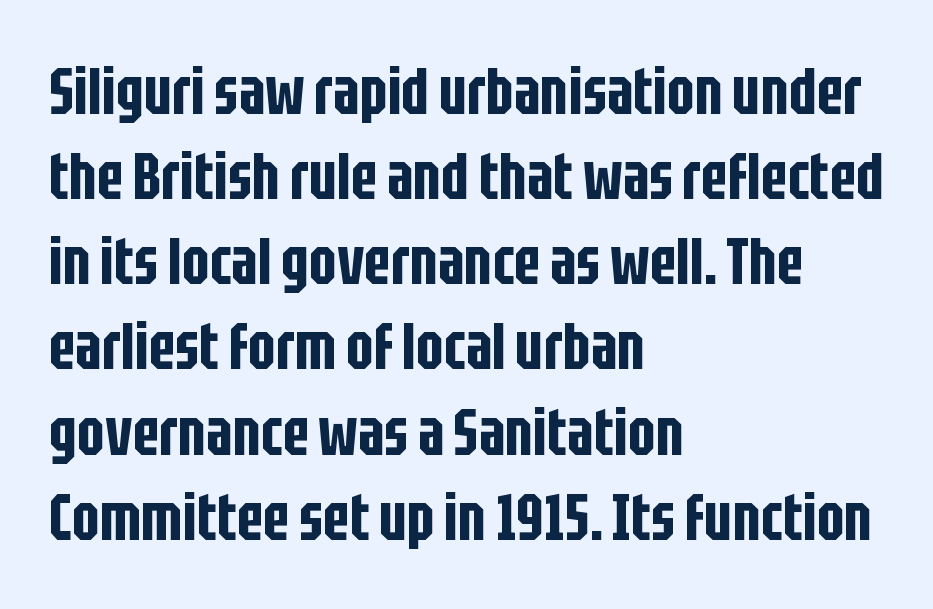
Honestly, the row spacing looks completely unremarkable. Proportional: the letters do not fall into vertical columns. The passage is arranged the way most books set body copy — flush left. The face used here is rendered with its standard letterfit. Quick note: underline off.
